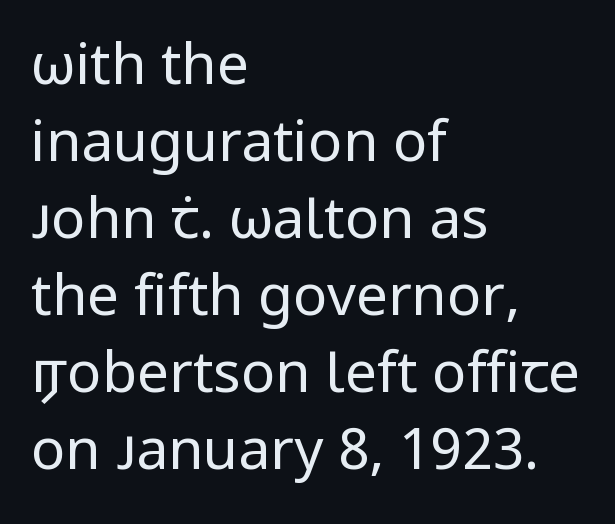
Q: Is the text bold? A: No.
Q: Is the text italic (slanted)? A: No, it is upright.
Q: Is the typeface a serif or a sans-serif typeface? A: Sans-serif.
Q: Is the text underlined? A: No.
Q: How is the paragraph aligned? A: Left-aligned.
Q: Is the spacing between letters normal or unusually wide? A: Normal.
Q: Is the spacing between lines tight, normal or loose? A: Normal.
Q: Width (condensed, normal, or wide)? A: Normal.
Q: Stroke contrast? A: Low.
Q: x-height? A: Medium.
Q: Monospaced? A: No.
